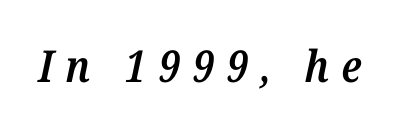
The image shows 44 px semibold serif type, italic (leaning right); set unusually wide letter spacing (+0.27 em), not underlined; medium stroke contrast and a medium x-height.
